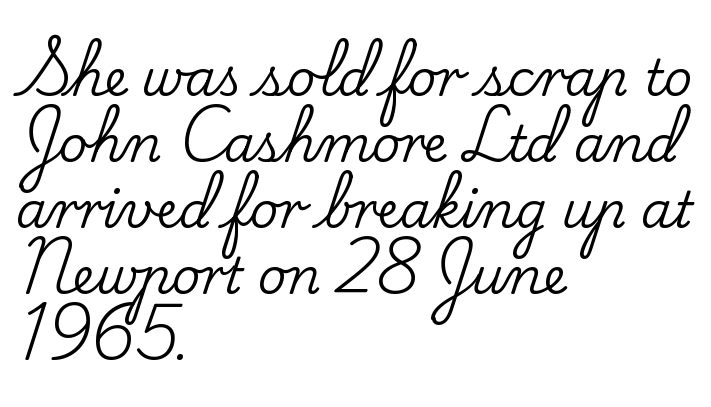
Q: Is the text italic (slanted)? A: Yes.
Q: Is the typeface a serif or a sans-serif typeface? A: Serif.
Q: Is the text underlined? A: No.
Q: How is the paragraph aligned? A: Left-aligned.
Q: Is the spacing between letters normal or unusually wide? A: Normal.
Q: Is the spacing between lines tight, normal or loose? A: Normal.
Q: Width (condensed, normal, or wide)? A: Normal.
Q: Stroke contrast? A: Low.
Q: x-height? A: Small.
Q: Monospaced? A: No.
